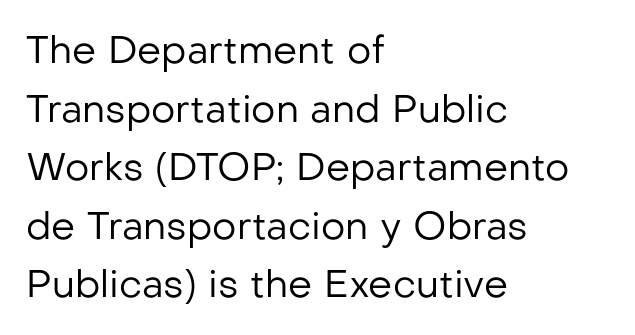
Is this a sans? Yes — the strokes have no serifs. Each letter keeps its own natural width here, so spacing adapts to shape. Unbolded letterforms with no extra heft. Every stem runs plumb, perpendicular to the baseline. The rendering keeps characters at their native spacing.
